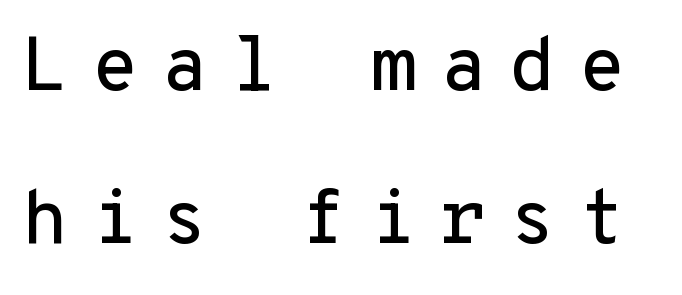
The image shows 76 px sans-serif type, upright, monospaced; set loose line spacing (2.01x), unusually wide letter spacing (+0.3 em), not underlined; low stroke contrast and a medium x-height.
